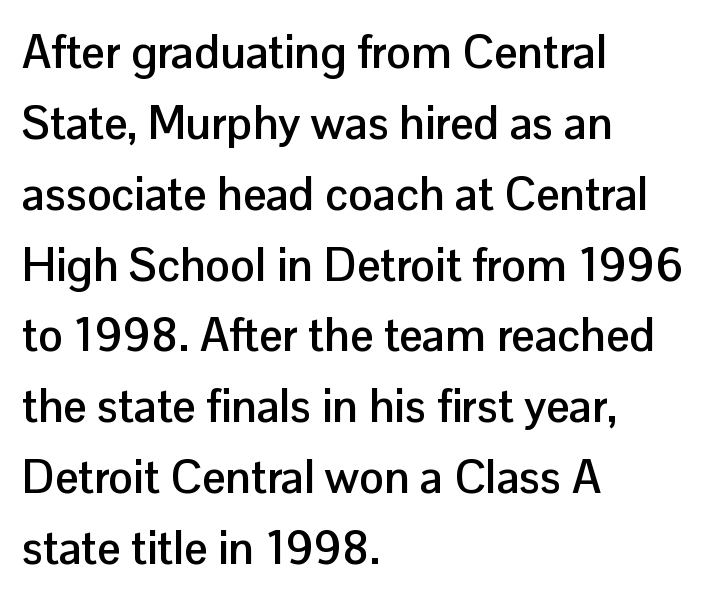
The image shows 46 px semibold sans-serif type, upright; set left-aligned, normal line spacing (1.54x), normal letter spacing, not underlined; low stroke contrast and a medium x-height.
